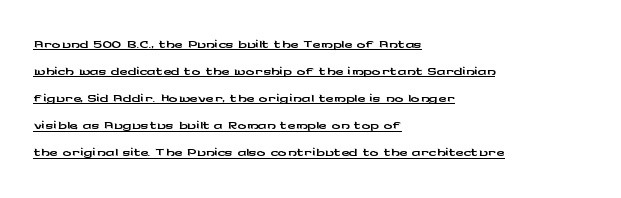
Q: Is the text italic (slanted)? A: No, it is upright.
Q: Is the text underlined? A: Yes.
Q: How is the paragraph aligned? A: Left-aligned.
Q: Is the spacing between letters normal or unusually wide? A: Normal.
